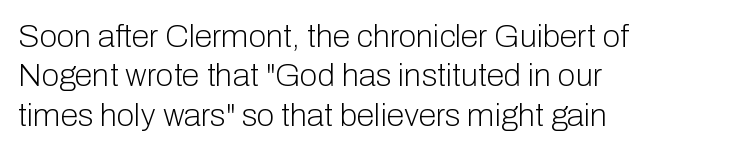
Q: Is the text bold? A: No.
Q: Is the text italic (slanted)? A: No, it is upright.
Q: Is the typeface a serif or a sans-serif typeface? A: Sans-serif.
Q: Is the text underlined? A: No.
Q: How is the paragraph aligned? A: Left-aligned.
Q: Is the spacing between letters normal or unusually wide? A: Normal.
Q: Width (condensed, normal, or wide)? A: Normal.
Q: Stroke contrast? A: Low.
Q: x-height? A: Medium.
Q: Monospaced? A: No.
